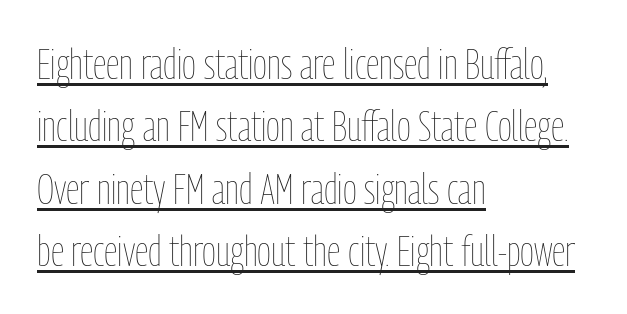
The image shows 43 px thin, condensed type, upright; set left-aligned, normal line spacing (1.45x), normal letter spacing, underlined; low stroke contrast and a medium x-height.
